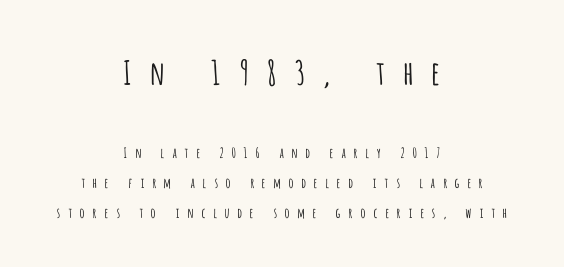
{"serif": "no", "italic": "no", "bold": "no", "weight": "light", "width": "condensed", "stroke_contrast": "low", "x_height": "large", "monospaced": "no", "underline": "no", "align": "center", "line_spacing": "loose", "line_spacing_ratio": 2.12, "letter_spacing": "wide", "letter_spacing_em": 0.49, "larger_block": "first", "size_ratio": 2.36, "glyph_px": 33}
